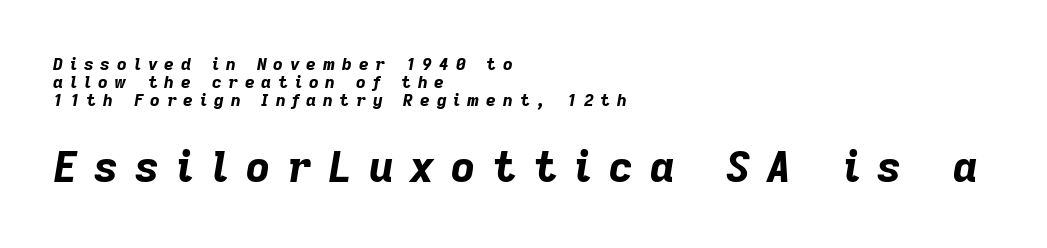
The image shows 42 px bold type, italic (leaning right); set left-aligned, tight line spacing (1.05x), unusually wide letter spacing (+0.4 em), not underlined; the second (bottom) block is 2.47x larger; low stroke contrast and a medium x-height.
